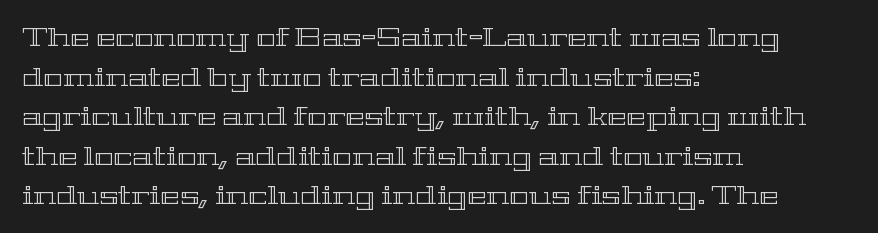
{"italic": "no", "underline": "no", "align": "left", "line_spacing": "normal", "line_spacing_ratio": 1.52, "letter_spacing": "normal", "letter_spacing_em": 0.0, "glyph_px": 26}
